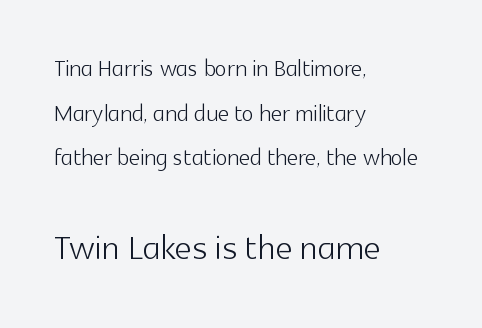
{"serif": "no", "italic": "no", "bold": "no", "weight": "light", "width": "normal", "x_height": "medium", "monospaced": "no", "underline": "no", "align": "left", "line_spacing": "normal", "line_spacing_ratio": 1.44, "letter_spacing": "normal", "letter_spacing_em": 0.0, "larger_block": "second", "size_ratio": 1.52, "glyph_px": 47}
